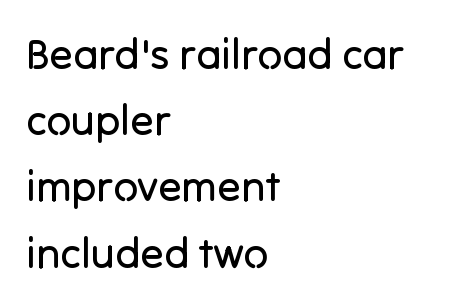
Varying glyph widths throughout — classic text-font behaviour. Short and long lines alike share a common starting point at left. Nope, not italic — everything's standing straight. Serifs: no, the terminals of the letterforms are clean. Vertically, the passage feels balanced, rows spaced as you'd expect. The area under the type is left untouched.
